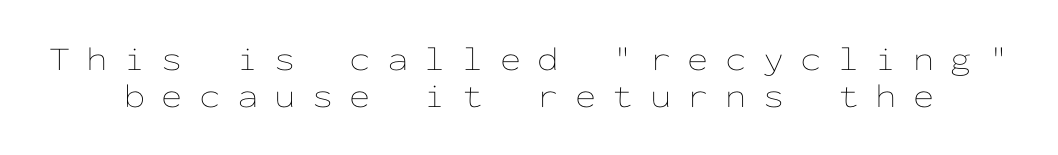
In terms of posture, this sample is upright. Caption: face not bold, strokes unweighted. The space beneath each line is pristine and unruled. Fixed-width glyphs throughout — classic coding-font behaviour. The face used here is rendered with a markedly widened letterfit. Line spacing here is tight.
